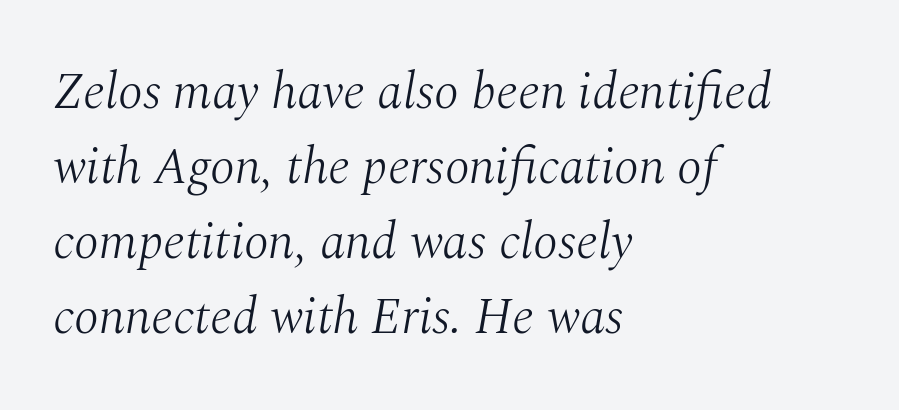
{"serif": "yes", "italic": "yes", "lean": "right", "slant_degrees": 10, "bold": "no", "weight": "light", "width": "normal", "stroke_contrast": "medium", "x_height": "medium", "monospaced": "no", "underline": "no", "align": "left", "line_spacing": "normal", "line_spacing_ratio": 1.47, "letter_spacing": "normal", "letter_spacing_em": 0.0, "glyph_px": 51}
